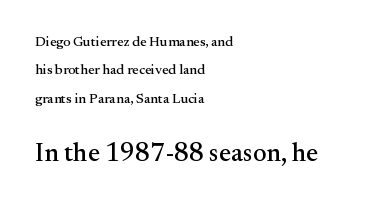
Notice the wide empty band between every row — that's loose leading. Two sizes are in play, and the larger belongs to the second block. Ordinary non-slanted type is in use. These lines are set flush left with a ragged right edge. Honestly, there is no underline to notice here at all.
